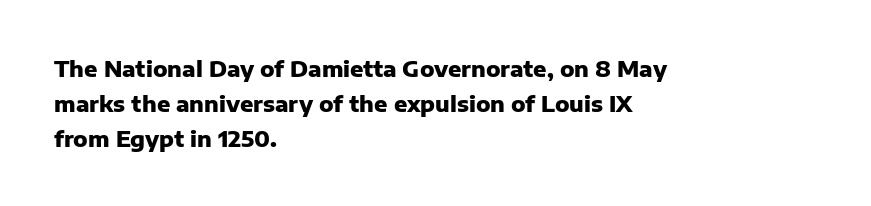
{"italic": "no", "bold": "yes", "underline": "no", "align": "left", "line_spacing": "normal", "line_spacing_ratio": 1.58, "letter_spacing": "normal", "letter_spacing_em": 0.0, "glyph_px": 22}
